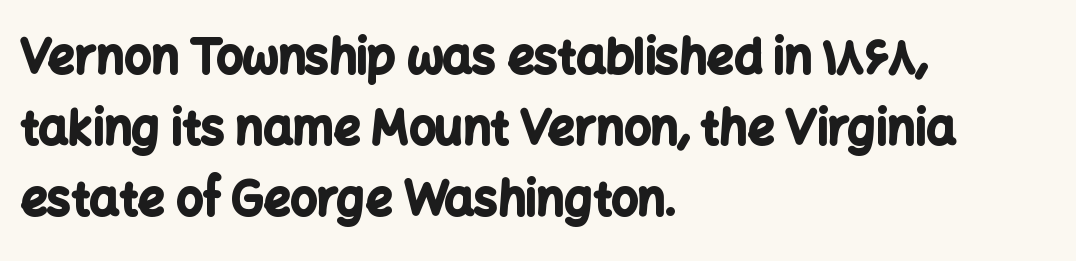
Q: Is the text bold? A: Yes.
Q: Is the text italic (slanted)? A: No, it is upright.
Q: Is the typeface a serif or a sans-serif typeface? A: Sans-serif.
Q: Is the text underlined? A: No.
Q: How is the paragraph aligned? A: Left-aligned.
Q: Is the spacing between letters normal or unusually wide? A: Normal.
Q: Is the spacing between lines tight, normal or loose? A: Normal.
Q: Width (condensed, normal, or wide)? A: Normal.
Q: Stroke contrast? A: Low.
Q: x-height? A: Medium.
Q: Monospaced? A: No.
